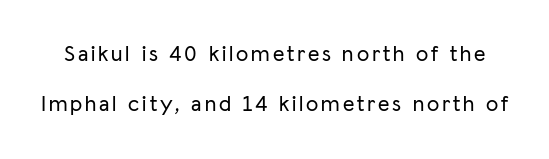
Q: Is the text italic (slanted)? A: No, it is upright.
Q: Is the text underlined? A: No.
Q: Is the spacing between lines tight, normal or loose? A: Loose.
